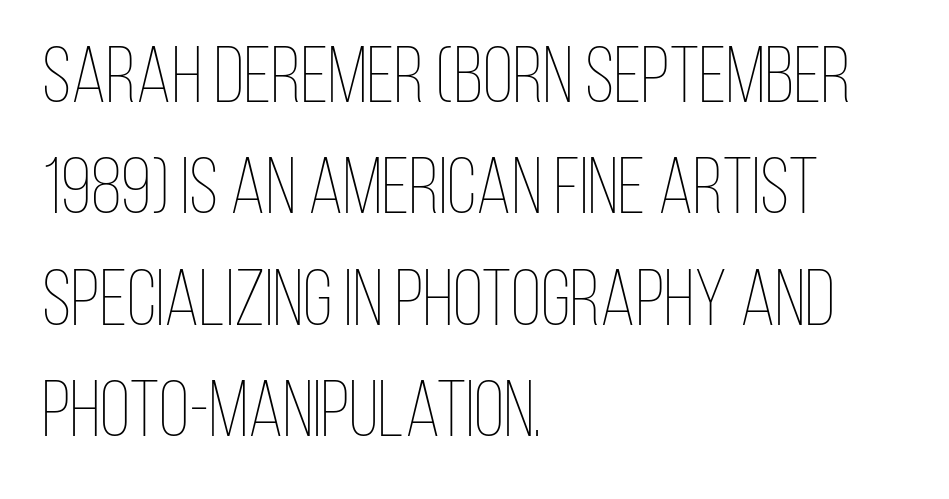
Glance below the letters and you will spot only blank space. Caption: multi-line text, flush left, ragged right. The passage shown is typed in a proportional face where columns would drift. Default kerning and tracking; the words read as compact shapes. Ordinary non-slanted type is in use. Normally led — the rows are evenly, conventionally spaced.
